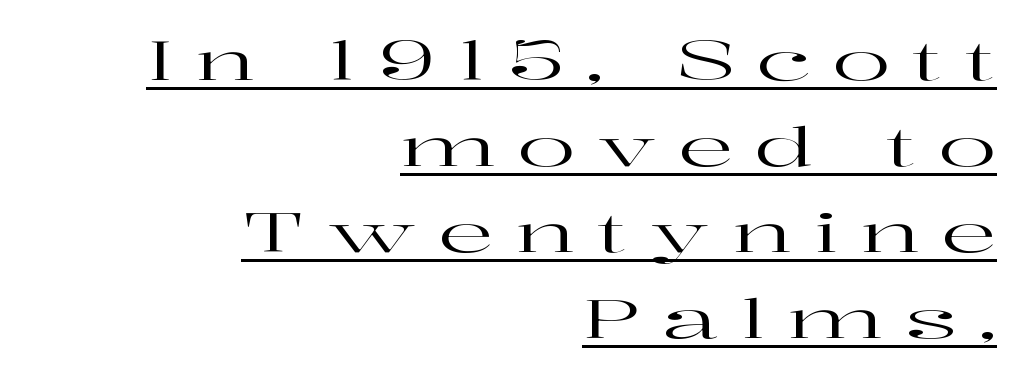
{"serif": "yes", "italic": "no", "width": "wide", "stroke_contrast": "high", "x_height": "medium", "monospaced": "no", "underline": "yes", "align": "right", "line_spacing": "normal", "line_spacing_ratio": 1.59, "letter_spacing": "wide", "letter_spacing_em": 0.41, "glyph_px": 54}
